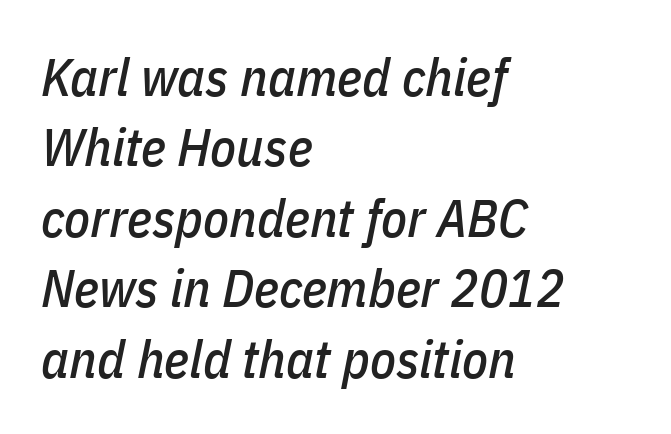
The image shows 53 px condensed type, italic (leaning right); set left-aligned, normal line spacing (1.33x), normal letter spacing, not underlined; low stroke contrast and a medium x-height.
